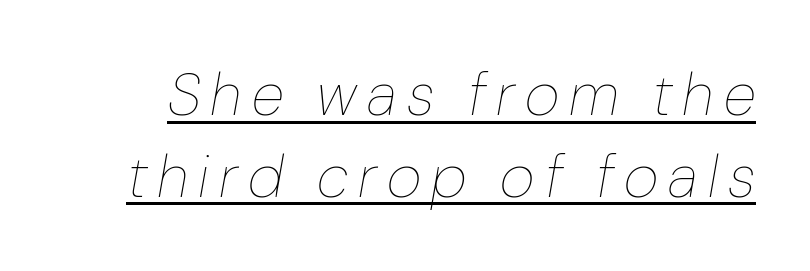
Quick note: interline space is typical. Heft: none added — not bold. Designer's note — italics engaged. The lettering is marked with a stroke running underneath it. Proportional: the letters do not fall into vertical columns.
